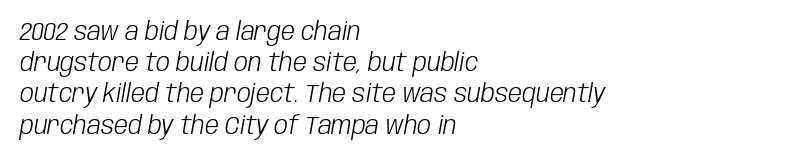
The image shows 25 px text type, italic (leaning right); set left-aligned, normal line spacing (1.25x), normal letter spacing, not underlined.
